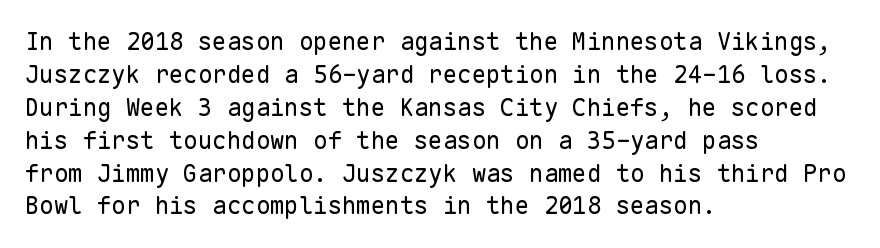
{"italic": "no", "bold": "no", "underline": "no", "align": "left", "line_spacing": "normal", "line_spacing_ratio": 1.37, "letter_spacing": "normal", "letter_spacing_em": 0.0, "glyph_px": 24}
